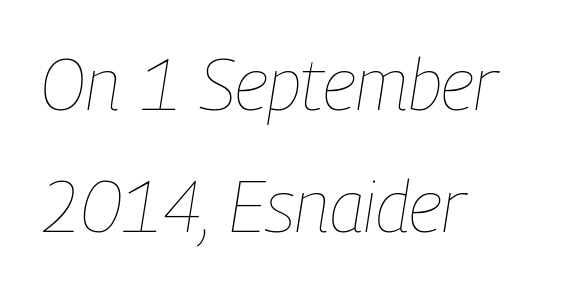
Q: Is the text bold? A: No.
Q: Is the text italic (slanted)? A: Yes, it leans right by about 9 degrees.
Q: Is the text underlined? A: No.
Q: How is the paragraph aligned? A: Left-aligned.
Q: Is the spacing between letters normal or unusually wide? A: Normal.
Q: Is the spacing between lines tight, normal or loose? A: Normal.
Q: Width (condensed, normal, or wide)? A: Condensed.
Q: Stroke contrast? A: Low.
Q: x-height? A: Medium.
Q: Monospaced? A: No.
